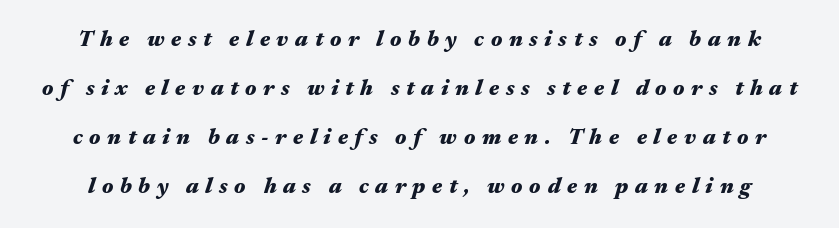
The image shows 22 px bold type, italic (leaning right); set loose line spacing (2.22x), unusually wide letter spacing (+0.3 em), not underlined.
